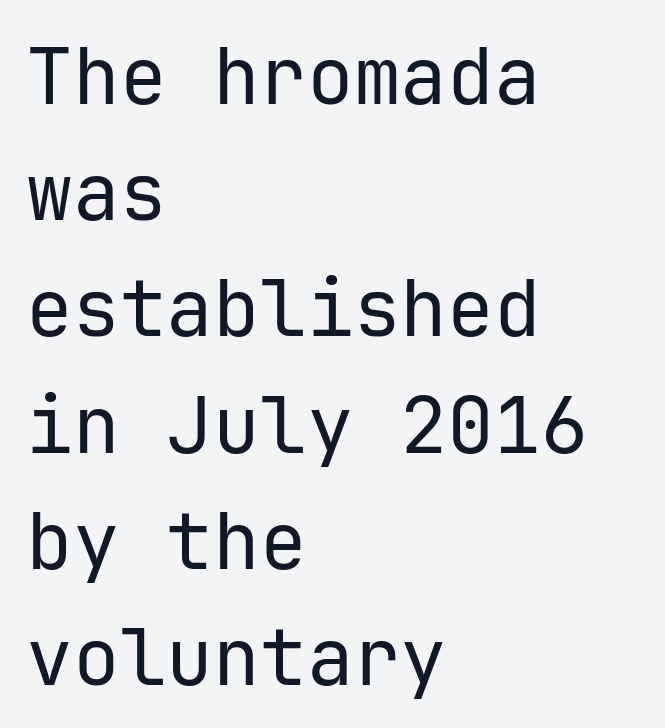
Q: Is the text bold? A: No.
Q: Is the text italic (slanted)? A: No, it is upright.
Q: Is the typeface a serif or a sans-serif typeface? A: Sans-serif.
Q: Is the text underlined? A: No.
Q: How is the paragraph aligned? A: Left-aligned.
Q: Is the spacing between letters normal or unusually wide? A: Normal.
Q: Is the spacing between lines tight, normal or loose? A: Normal.
Q: Width (condensed, normal, or wide)? A: Normal.
Q: Stroke contrast? A: Low.
Q: x-height? A: Medium.
Q: Monospaced? A: Yes.
